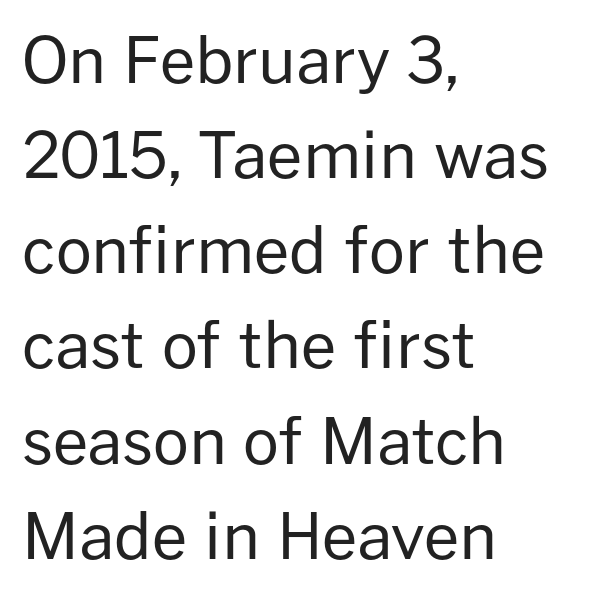
The image shows 63 px regular-weight sans-serif type, upright; set left-aligned, normal line spacing (1.51x), normal letter spacing, not underlined; low stroke contrast and a medium x-height.
